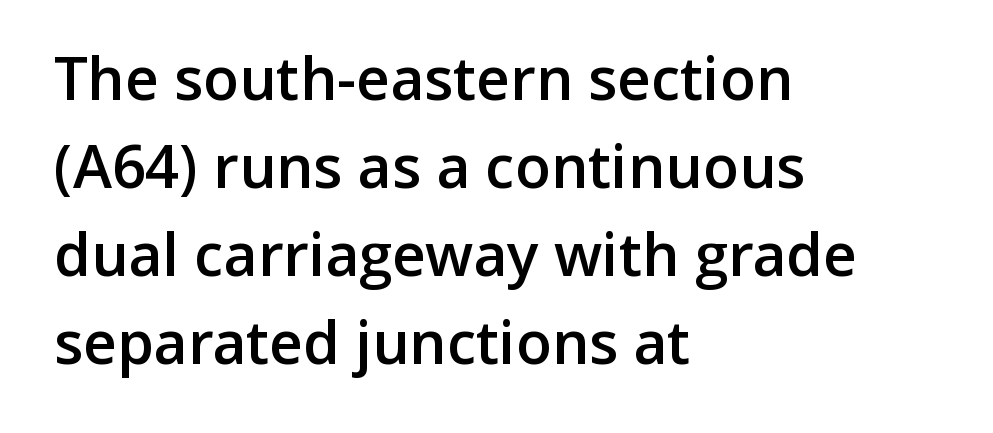
Q: Is the text bold? A: Semi-bold.
Q: Is the text italic (slanted)? A: No, it is upright.
Q: Is the typeface a serif or a sans-serif typeface? A: Sans-serif.
Q: Is the text underlined? A: No.
Q: How is the paragraph aligned? A: Left-aligned.
Q: Is the spacing between letters normal or unusually wide? A: Normal.
Q: Is the spacing between lines tight, normal or loose? A: Normal.
Q: Width (condensed, normal, or wide)? A: Normal.
Q: Stroke contrast? A: Low.
Q: x-height? A: Medium.
Q: Monospaced? A: No.
